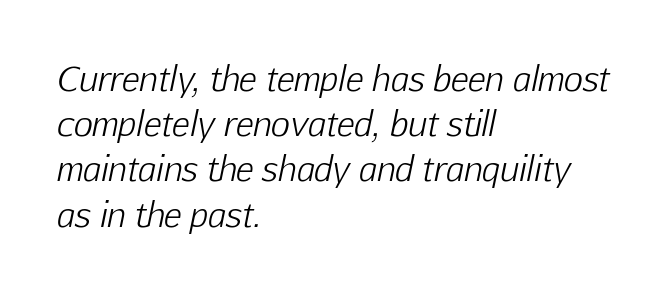
Honestly, there is no underline to notice here at all. Words appear dense and cohesive because spacing is normal. Baseline-to-baseline distance is the conventional proportion of letter height. Reading down the block, your eye returns to a fixed left position each line. The text carries the slant typical of an italic or oblique font.
